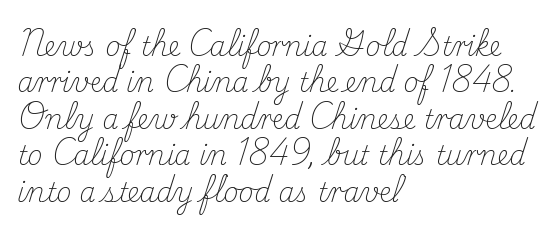
Q: Is the text bold? A: No.
Q: Is the text italic (slanted)? A: Yes.
Q: Is the text underlined? A: No.
Q: How is the paragraph aligned? A: Left-aligned.
Q: Is the spacing between letters normal or unusually wide? A: Normal.
Q: Is the spacing between lines tight, normal or loose? A: Normal.
